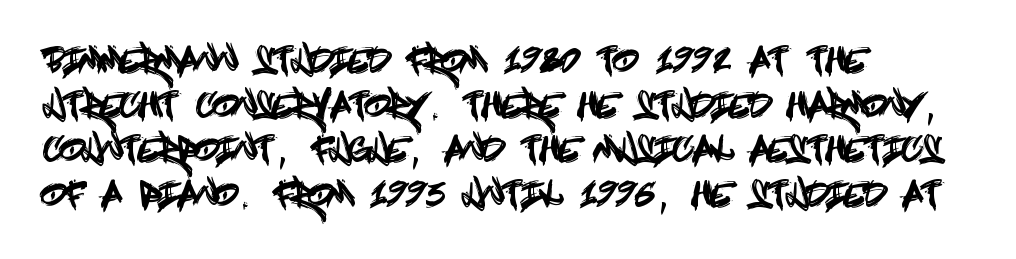
Q: Is the text italic (slanted)? A: Yes.
Q: Is the typeface a serif or a sans-serif typeface? A: Sans-serif.
Q: Is the text underlined? A: No.
Q: How is the paragraph aligned? A: Left-aligned.
Q: Is the spacing between letters normal or unusually wide? A: Normal.
Q: Is the spacing between lines tight, normal or loose? A: Normal.
Q: Width (condensed, normal, or wide)? A: Condensed.
Q: x-height? A: Large.
